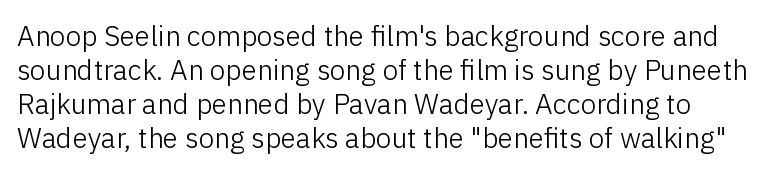
Q: Is the text bold? A: No.
Q: Is the text italic (slanted)? A: No, it is upright.
Q: Is the typeface a serif or a sans-serif typeface? A: Sans-serif.
Q: Is the text underlined? A: No.
Q: Is the spacing between letters normal or unusually wide? A: Normal.
Q: Width (condensed, normal, or wide)? A: Normal.
Q: Stroke contrast? A: Low.
Q: x-height? A: Medium.
Q: Monospaced? A: No.
